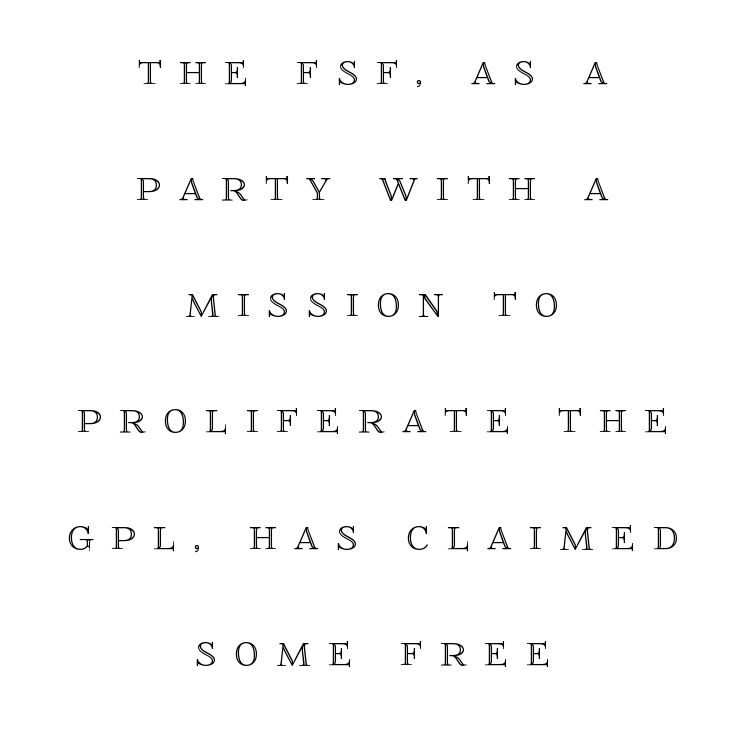
Leftover space on each line is divided equally before and after the words. How would I describe the line gaps? Wide and relaxed. Underlining? Definitely not there. Notice how the stems are strictly vertical — no italics here. Think of a printed novel: that variable character pitch is what you see here. Does extra space separate the letters? Yes, quite a lot of it.
